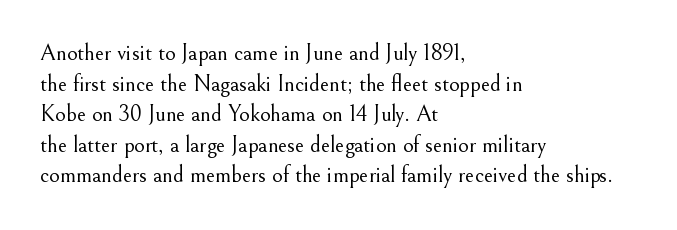
Q: Is the text bold? A: No.
Q: Is the text italic (slanted)? A: No, it is upright.
Q: Is the text underlined? A: No.
Q: How is the paragraph aligned? A: Left-aligned.
Q: Is the spacing between letters normal or unusually wide? A: Normal.
Q: Is the spacing between lines tight, normal or loose? A: Normal.
